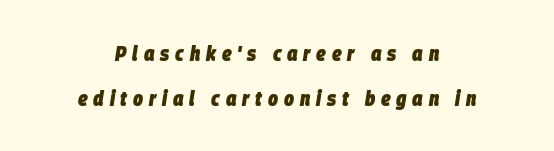
The image shows 21 px bold type, italic (leaning right); set centered, loose line spacing (2.14x), unusually wide letter spacing (+0.28 em), not underlined.
